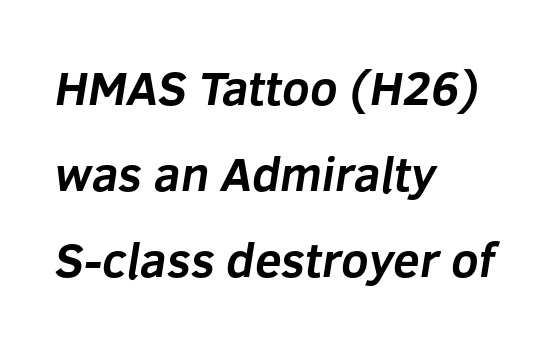
{"serif": "no", "bold": "yes", "weight": "bold", "width": "normal", "stroke_contrast": "low", "x_height": "medium", "monospaced": "no", "underline": "no", "align": "left", "line_spacing_ratio": 1.79, "letter_spacing": "normal", "letter_spacing_em": 0.0, "glyph_px": 48}
